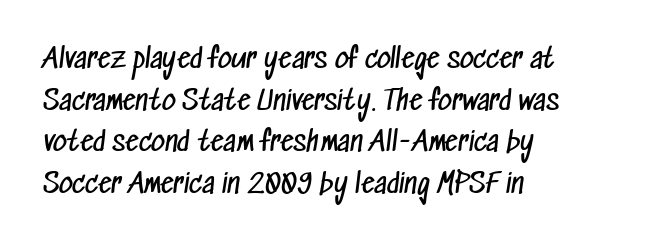
{"bold": "no", "underline": "no", "align": "left", "line_spacing": "normal", "line_spacing_ratio": 1.54, "letter_spacing": "normal", "letter_spacing_em": 0.0, "glyph_px": 27}
